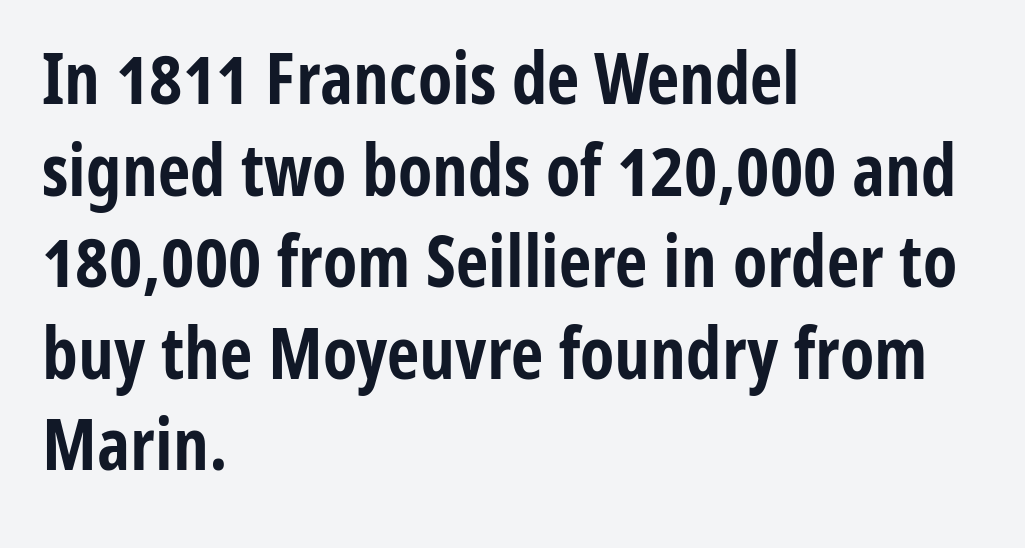
{"serif": "no", "italic": "no", "bold": "yes", "weight": "bold", "width": "condensed", "stroke_contrast": "low", "x_height": "medium", "monospaced": "no", "underline": "no", "align": "left", "line_spacing": "normal", "line_spacing_ratio": 1.29, "letter_spacing": "normal", "letter_spacing_em": 0.0, "glyph_px": 71}
